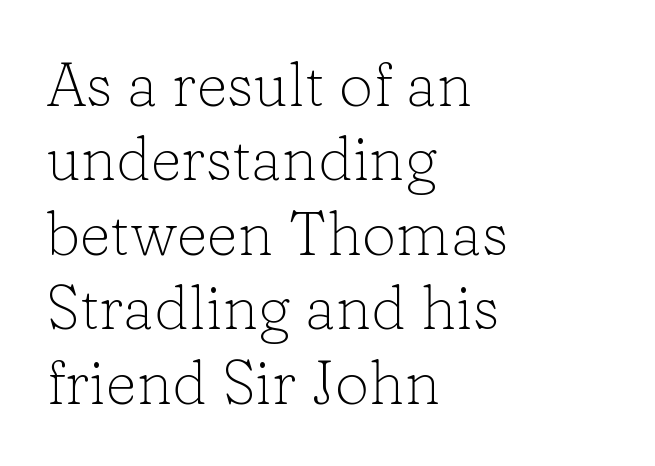
The image shows 61 px light serif type, upright; set left-aligned, line spacing 1.22x, normal letter spacing, not underlined; low stroke contrast and a medium x-height.
